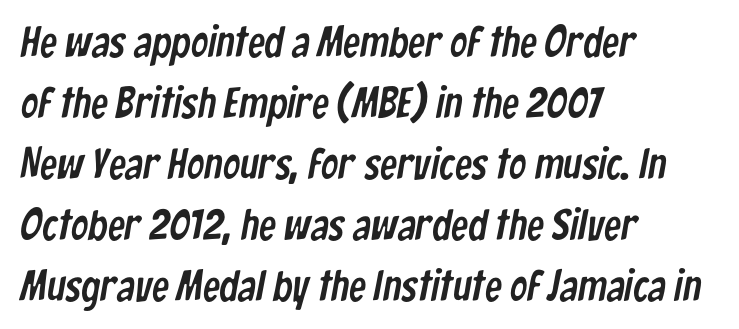
Evenly set lines give the paragraph a standard silhouette. The passage shown is typed in a proportional face where columns would drift. Does the type have serifs? No, each stem ends abruptly. Between one letter and the next there's only the usual sliver of space.
